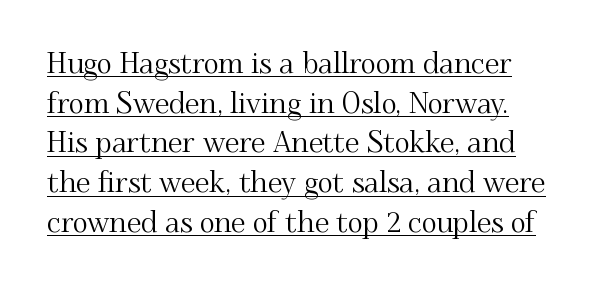
Q: Is the text italic (slanted)? A: No, it is upright.
Q: Is the typeface a serif or a sans-serif typeface? A: Serif.
Q: Is the text underlined? A: Yes.
Q: Is the spacing between letters normal or unusually wide? A: Normal.
Q: Is the spacing between lines tight, normal or loose? A: Normal.
Q: Width (condensed, normal, or wide)? A: Normal.
Q: Stroke contrast? A: Medium.
Q: x-height? A: Small.
Q: Monospaced? A: No.
